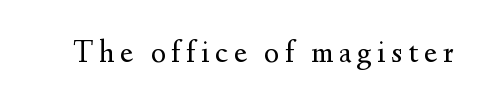
{"serif": "yes", "italic": "no", "bold": "no", "weight": "regular", "width": "normal", "stroke_contrast": "medium", "x_height": "small", "monospaced": "no", "underline": "no", "glyph_px": 32}
